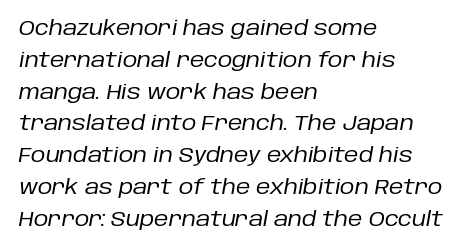
{"italic": "yes", "lean": "right", "slant_degrees": 10, "bold": "no", "underline": "no", "align": "left", "line_spacing": "normal", "line_spacing_ratio": 1.59, "letter_spacing": "normal", "letter_spacing_em": 0.0, "glyph_px": 20}
